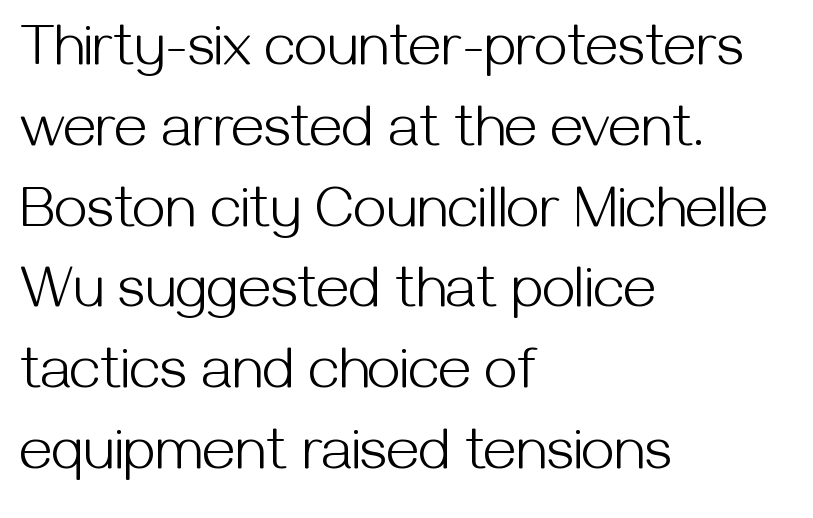
{"serif": "no", "italic": "no", "bold": "no", "weight": "light", "width": "normal", "stroke_contrast": "medium", "x_height": "medium", "monospaced": "no", "underline": "no", "align": "left", "line_spacing": "normal", "line_spacing_ratio": 1.37, "letter_spacing": "normal", "letter_spacing_em": 0.0, "glyph_px": 59}
